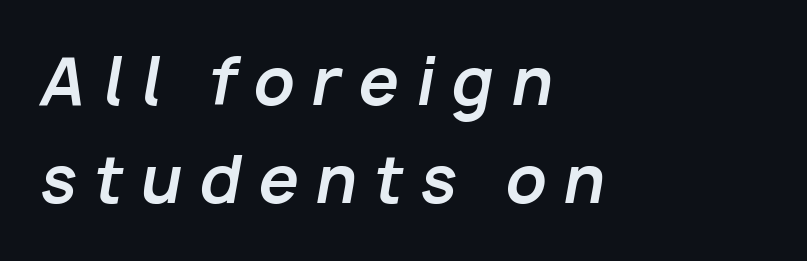
Compared with an ordinary text face, these strokes are far heavier — a full bold. Characters are canted at an angle relative to the baseline's perpendicular. The rendering anchors every line to the left-hand side. Nobody drew a line under any word here.
